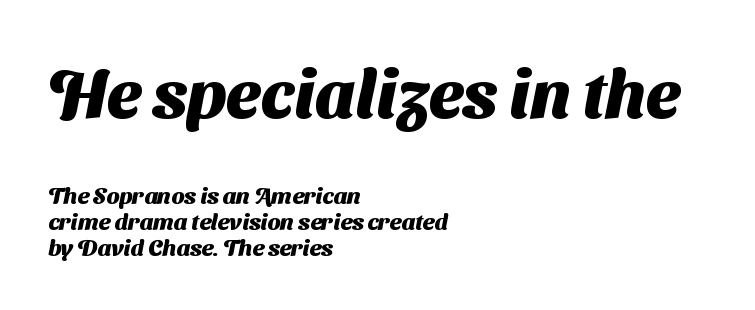
Q: Is the text bold? A: Yes.
Q: Is the typeface a serif or a sans-serif typeface? A: Sans-serif.
Q: Is the text underlined? A: No.
Q: How is the paragraph aligned? A: Left-aligned.
Q: Is the spacing between letters normal or unusually wide? A: Normal.
Q: Is the spacing between lines tight, normal or loose? A: Tight.
Q: Which block of text is set in a larger size, the first (top) or the second (bottom)? A: The first (top) one.
Q: Width (condensed, normal, or wide)? A: Normal.
Q: Stroke contrast? A: Medium.
Q: x-height? A: Medium.
Q: Monospaced? A: No.
